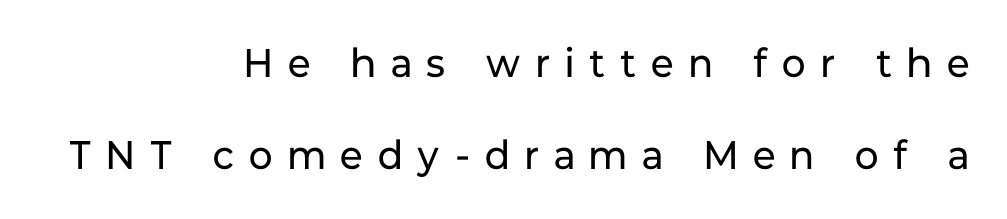
Note: no serifs on the glyphs. Think of a printed novel: that variable character pitch is what you see here. The lettering holds an erect, upright posture throughout. Each line ends at the same right margin while the left side varies. Compared with a typical body face, this is equally light or lighter still. Each word looks stretched out because of the extra space between its letters.
